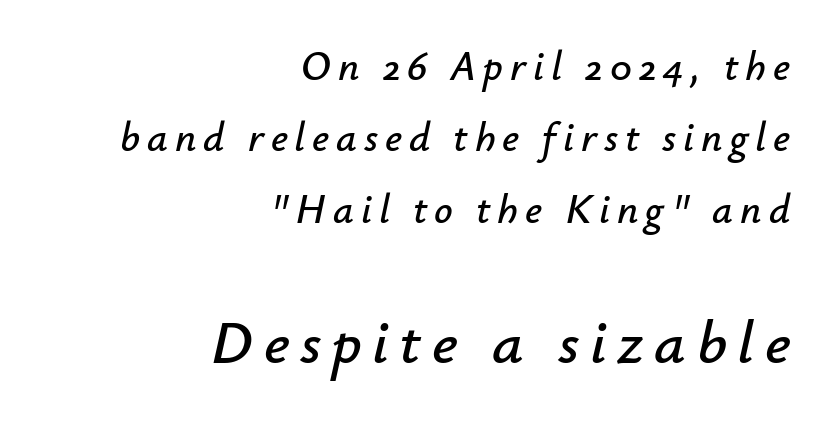
Q: Is the text italic (slanted)? A: Yes, it leans right by about 12 degrees.
Q: Is the text underlined? A: No.
Q: How is the paragraph aligned? A: Right-aligned.
Q: Which block of text is set in a larger size, the first (top) or the second (bottom)? A: The second (bottom) one.
Q: Width (condensed, normal, or wide)? A: Normal.
Q: Stroke contrast? A: Low.
Q: x-height? A: Small.
Q: Monospaced? A: No.
